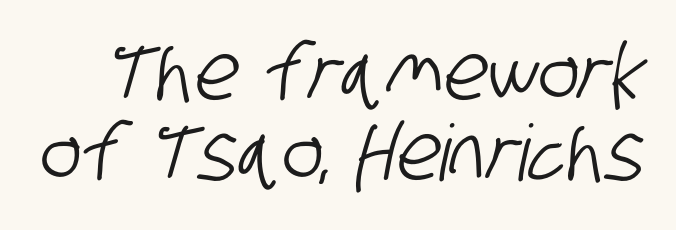
Serifs: no, the terminals of the letterforms are clean. Descender tails drop into unmarked territory. The space between consecutive lines is stingy. Students, note that the glyphs here touch the page at normal intervals. Note the varied advance widths — an 'i' is clearly narrower than an 'm'.
